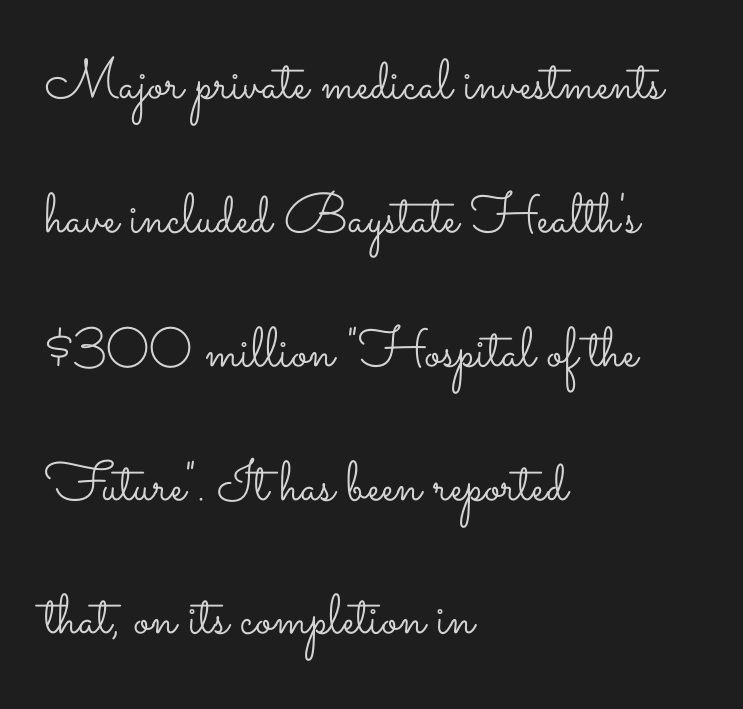
{"bold": "no", "weight": "light", "width": "wide", "stroke_contrast": "low", "x_height": "small", "monospaced": "no", "underline": "no", "align": "left", "line_spacing": "loose", "line_spacing_ratio": 2.39, "letter_spacing": "normal", "letter_spacing_em": 0.0, "glyph_px": 56}
